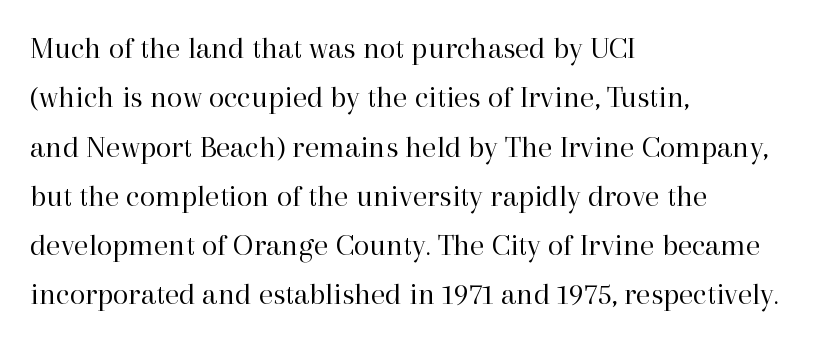
The image shows 32 px regular-weight serif type, upright; set left-aligned, normal line spacing (1.54x), normal letter spacing, not underlined; high stroke contrast and a medium x-height.
